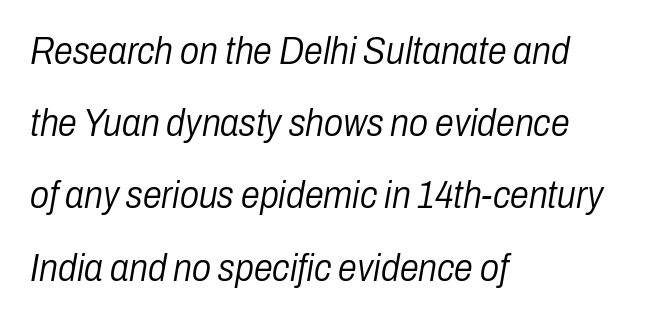
Rows of type keep a wide berth in the vertical direction. Which margin do the lines hug? The left one — the right edge is uneven. Bare-footed words on every line. Compared with a typical body face, this is equally light or lighter still. The rendering keeps characters at their native spacing. There's an unmistakable incline to the writing here.
